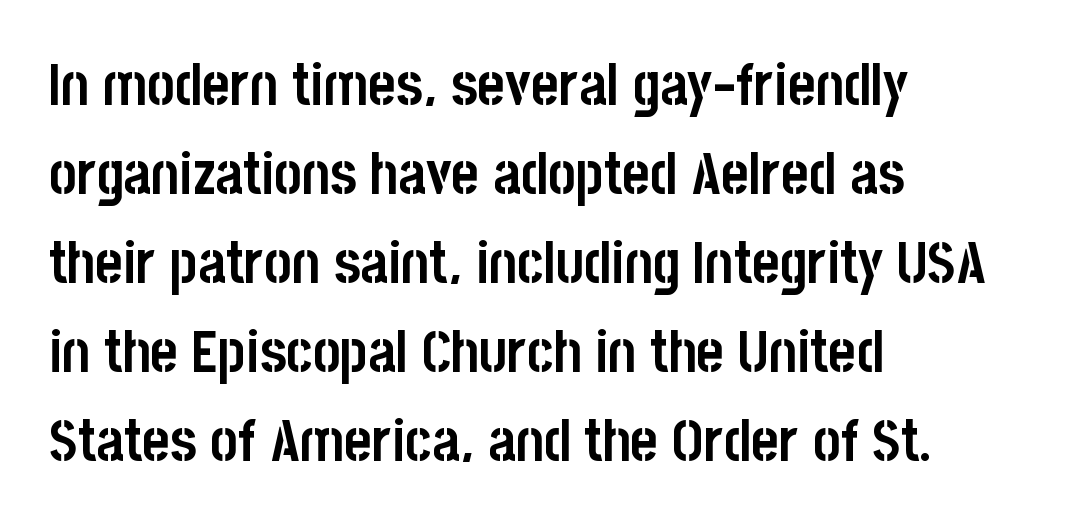
{"serif": "no", "italic": "no", "bold": "yes", "weight": "semibold", "width": "condensed", "stroke_contrast": "low", "x_height": "large", "monospaced": "no", "underline": "no", "align": "left", "line_spacing": "normal", "line_spacing_ratio": 1.51, "letter_spacing": "normal", "letter_spacing_em": 0.0, "glyph_px": 59}
